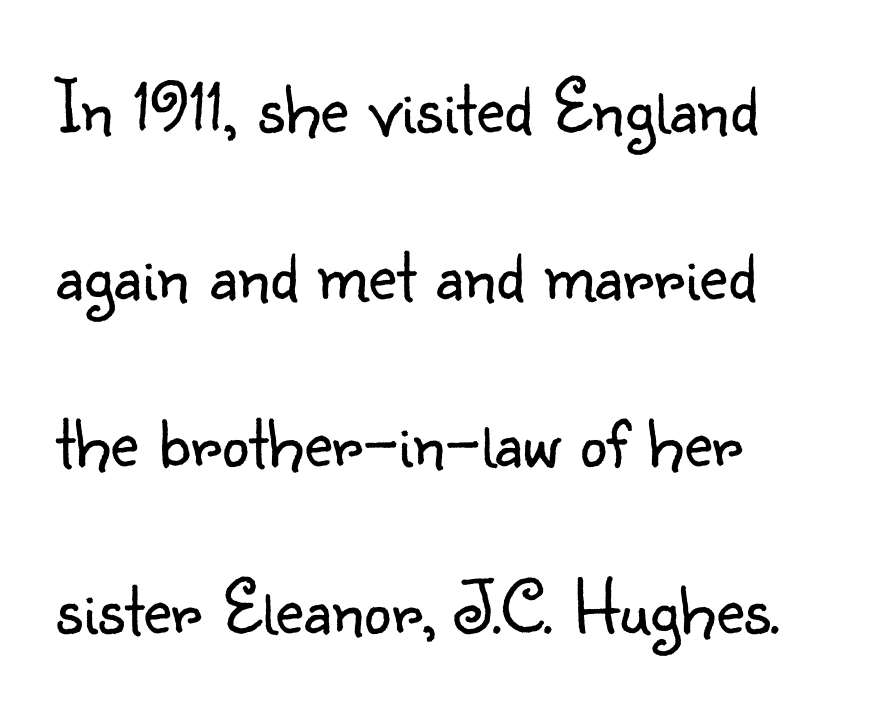
Tracking here is standard; glyphs follow each other at the usual distance. Any mark beneath the type? The region is blank. Varying glyph widths throughout — classic text-font behaviour. Think standard paragraph weight, or any step lighter than that.
